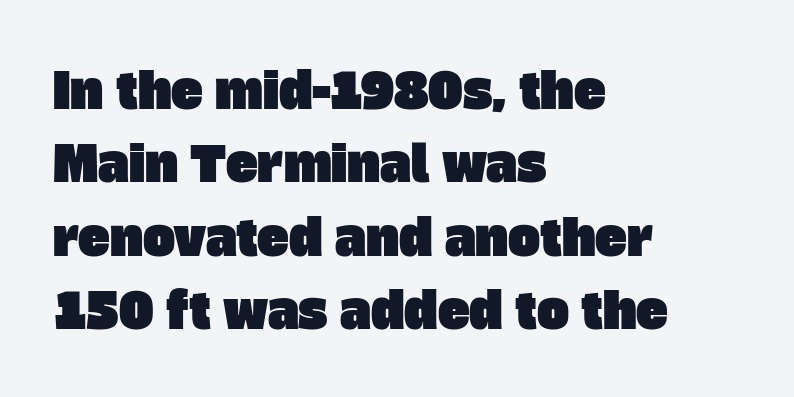
The image shows 48 px sans-serif type; set left-aligned, normal line spacing (1.53x), normal letter spacing, not underlined; low stroke contrast and a large x-height.
